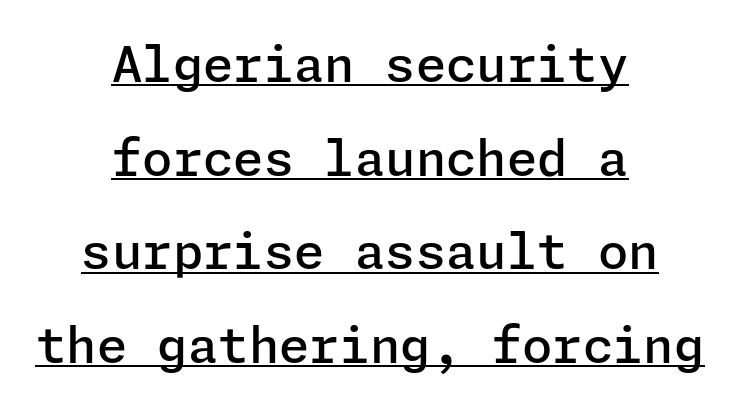
{"serif": "no", "italic": "no", "bold": "semi", "weight": "semibold", "width": "normal", "stroke_contrast": "low", "x_height": "medium", "underline": "yes", "align": "center", "line_spacing": "loose", "line_spacing_ratio": 1.91, "letter_spacing": "normal", "letter_spacing_em": 0.0, "glyph_px": 49}
